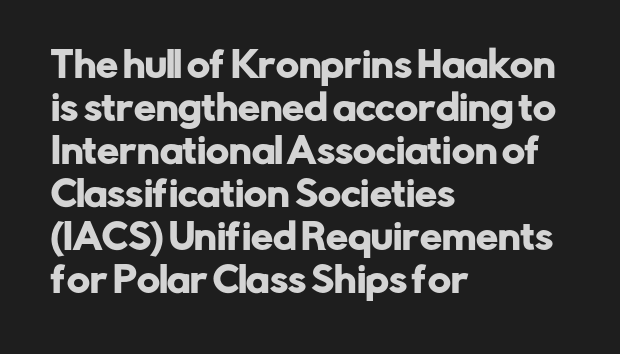
{"serif": "no", "italic": "no", "width": "normal", "stroke_contrast": "low", "x_height": "medium", "monospaced": "no", "underline": "no", "align": "left", "line_spacing_ratio": 1.23, "letter_spacing": "normal", "letter_spacing_em": 0.0, "glyph_px": 35}
